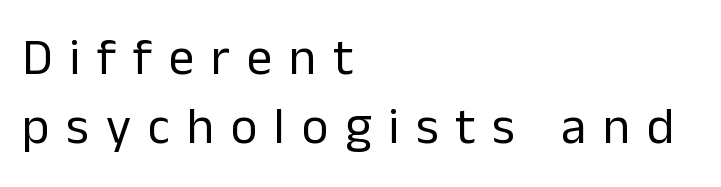
Q: Is the text bold? A: No.
Q: Is the text italic (slanted)? A: No, it is upright.
Q: Is the typeface a serif or a sans-serif typeface? A: Sans-serif.
Q: Is the text underlined? A: No.
Q: How is the paragraph aligned? A: Left-aligned.
Q: Is the spacing between letters normal or unusually wide? A: Unusually wide.
Q: Is the spacing between lines tight, normal or loose? A: Normal.
Q: Width (condensed, normal, or wide)? A: Normal.
Q: Stroke contrast? A: Low.
Q: x-height? A: Medium.
Q: Monospaced? A: No.
